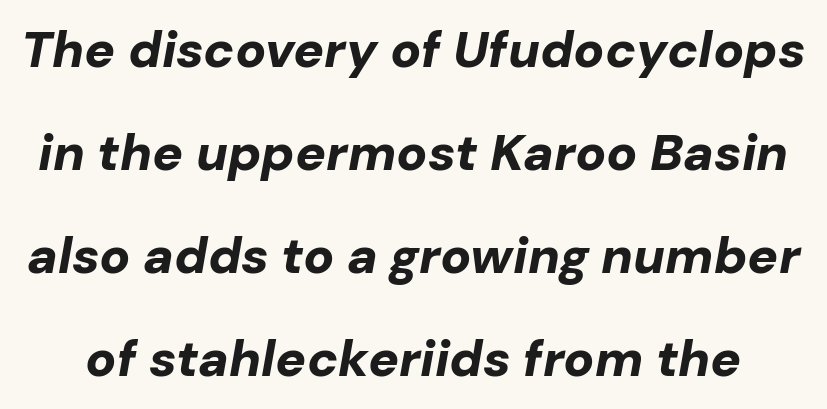
Q: Is the text bold? A: Yes.
Q: Is the text italic (slanted)? A: Yes, it leans right by about 10 degrees.
Q: Is the text underlined? A: No.
Q: Is the spacing between letters normal or unusually wide? A: Normal.
Q: Is the spacing between lines tight, normal or loose? A: Loose.
Q: Width (condensed, normal, or wide)? A: Normal.
Q: Stroke contrast? A: Low.
Q: x-height? A: Medium.
Q: Monospaced? A: No.
